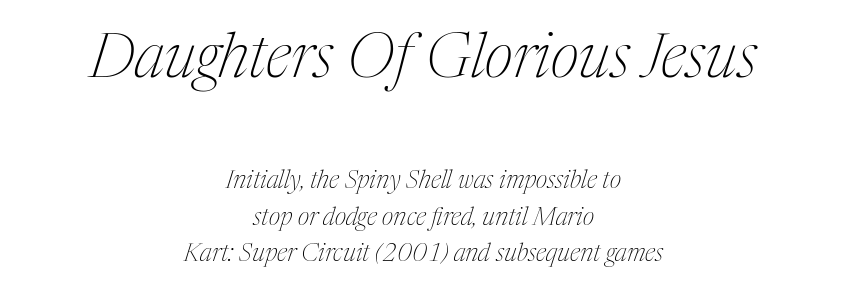
Whoever set this chose a conventional vertical rhythm. Descenders hang freely into open space. The strokes are not fattened; the text isn't bold. These lines stack symmetrically, like a column narrowing and widening about its center. You can tell from the footed stems that serif type was used.
